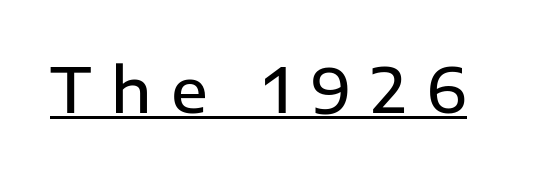
{"serif": "no", "italic": "no", "bold": "semi", "weight": "semibold", "width": "normal", "stroke_contrast": "low", "x_height": "medium", "monospaced": "no", "underline": "yes", "letter_spacing": "wide", "letter_spacing_em": 0.32, "glyph_px": 61}
